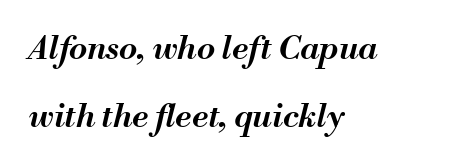
Does the lettering tilt? It does — this is italic. You could not count columns in this text — the font is proportionally spaced. Casual observation: everything's shoved over to the left. The area under the type is left untouched.
